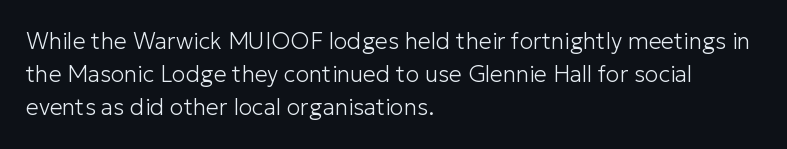
{"italic": "no", "bold": "no", "underline": "no", "align": "left", "line_spacing": "normal", "line_spacing_ratio": 1.44, "letter_spacing": "normal", "letter_spacing_em": 0.0, "glyph_px": 23}
